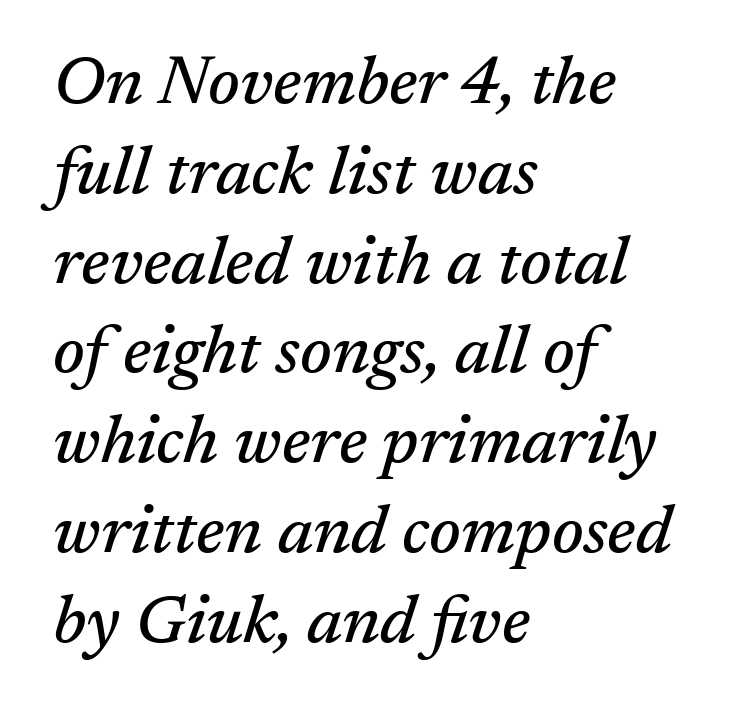
Q: Is the text italic (slanted)? A: Yes, it leans right by about 17 degrees.
Q: Is the typeface a serif or a sans-serif typeface? A: Serif.
Q: Is the text underlined? A: No.
Q: How is the paragraph aligned? A: Left-aligned.
Q: Is the spacing between letters normal or unusually wide? A: Normal.
Q: Is the spacing between lines tight, normal or loose? A: Normal.
Q: Width (condensed, normal, or wide)? A: Normal.
Q: Stroke contrast? A: Medium.
Q: x-height? A: Medium.
Q: Monospaced? A: No.
